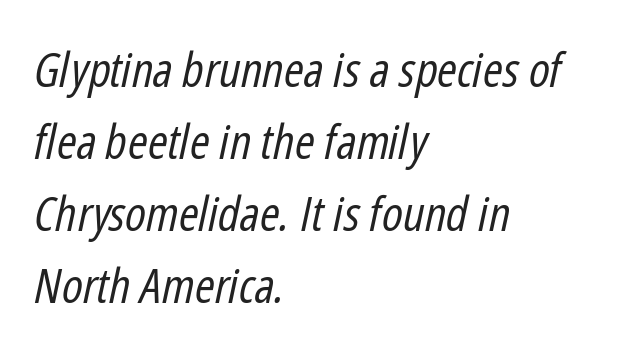
Q: Is the text bold? A: No.
Q: Is the text italic (slanted)? A: Yes, it leans right by about 12 degrees.
Q: Is the text underlined? A: No.
Q: How is the paragraph aligned? A: Left-aligned.
Q: Is the spacing between letters normal or unusually wide? A: Normal.
Q: Is the spacing between lines tight, normal or loose? A: Normal.
Q: Width (condensed, normal, or wide)? A: Condensed.
Q: Stroke contrast? A: Low.
Q: x-height? A: Medium.
Q: Monospaced? A: No.
